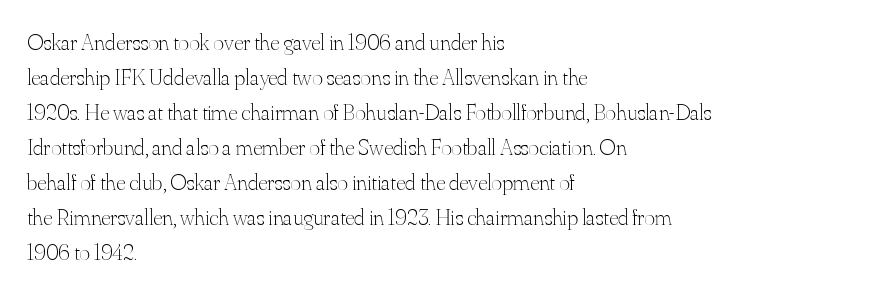
Q: Is the text bold? A: No.
Q: Is the text italic (slanted)? A: No, it is upright.
Q: Is the text underlined? A: No.
Q: How is the paragraph aligned? A: Left-aligned.
Q: Is the spacing between letters normal or unusually wide? A: Normal.
Q: Is the spacing between lines tight, normal or loose? A: Normal.
